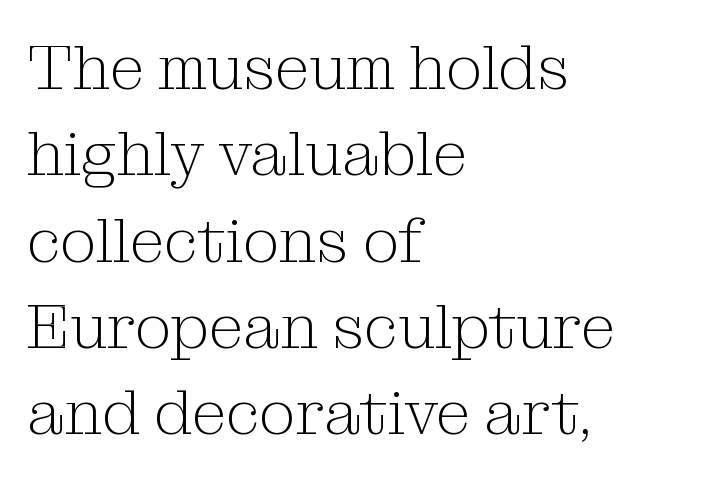
The image shows 63 px light serif type, upright; set left-aligned, normal line spacing (1.37x), normal letter spacing, not underlined; medium stroke contrast and a medium x-height.
